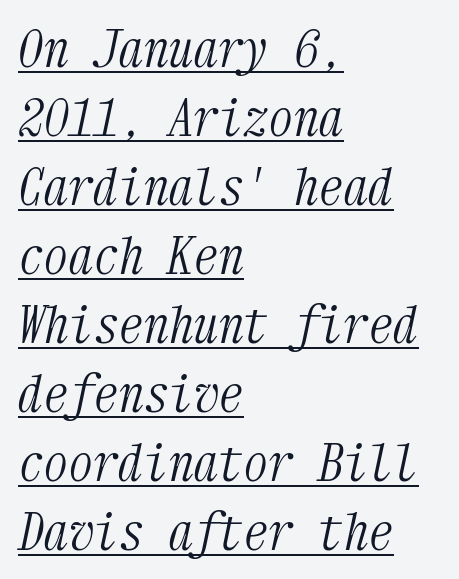
{"serif": "yes", "italic": "yes", "lean": "right", "slant_degrees": 12, "bold": "no", "weight": "light", "width": "condensed", "stroke_contrast": "medium", "x_height": "medium", "monospaced": "yes", "underline": "yes", "align": "left", "line_spacing": "normal", "line_spacing_ratio": 1.38, "letter_spacing": "normal", "letter_spacing_em": 0.0, "glyph_px": 50}
